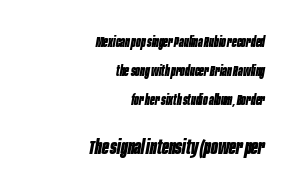
{"italic": "yes", "lean": "right", "slant_degrees": 10, "bold": "yes", "underline": "no", "align": "right", "line_spacing": "loose", "line_spacing_ratio": 2.06, "letter_spacing": "normal", "letter_spacing_em": 0.0, "larger_block": "second", "size_ratio": 1.43, "glyph_px": 20}
